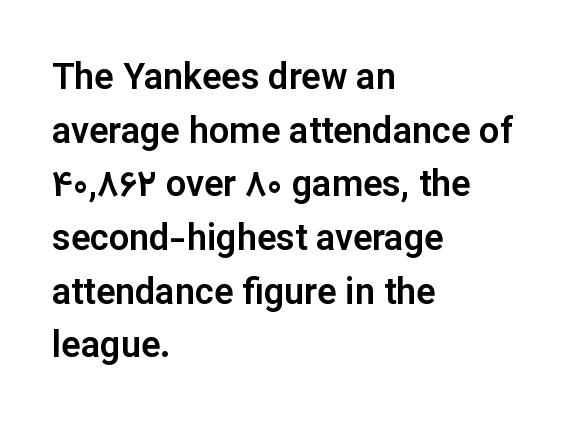
The image shows 36 px sans-serif type, upright; set left-aligned, normal line spacing (1.49x), normal letter spacing, not underlined; low stroke contrast and a medium x-height.
